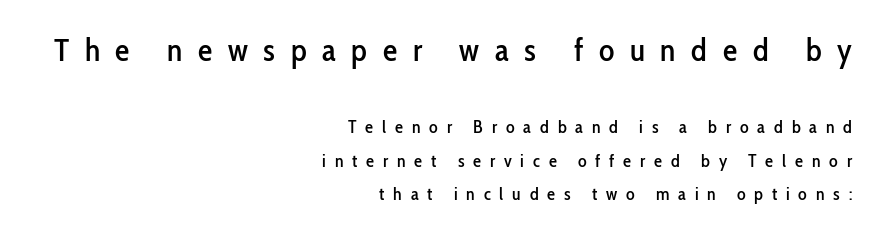
The image shows 32 px condensed sans-serif type, upright; set right-aligned, line spacing 1.86x, unusually wide letter spacing (+0.49 em), not underlined; the first (top) block is 1.78x larger; low stroke contrast and a medium x-height.
